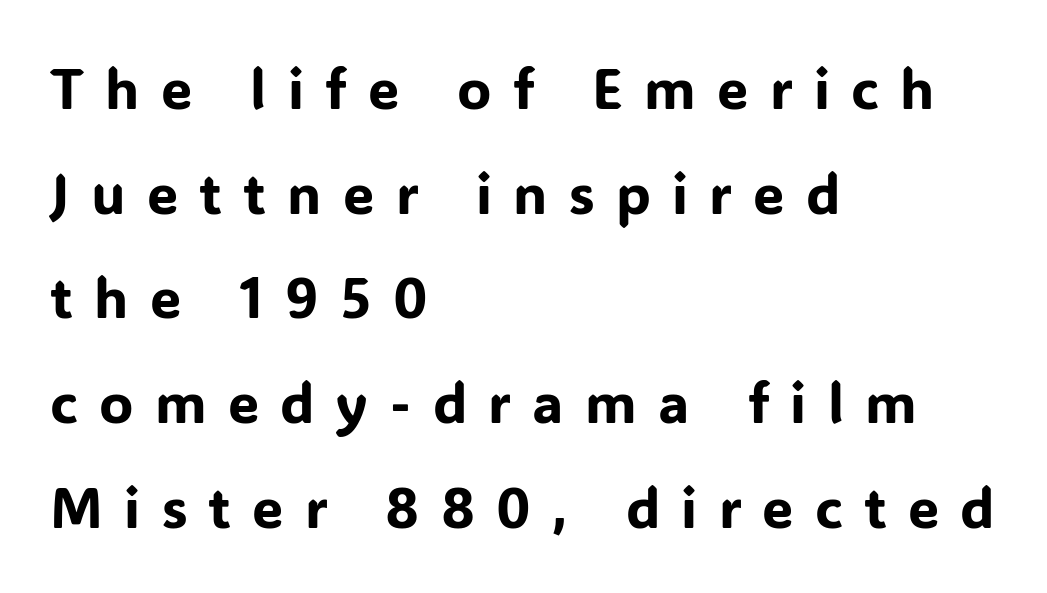
{"serif": "no", "italic": "no", "width": "normal", "stroke_contrast": "low", "x_height": "medium", "monospaced": "no", "underline": "no", "align": "left", "line_spacing_ratio": 1.87, "letter_spacing": "wide", "letter_spacing_em": 0.38, "glyph_px": 56}
